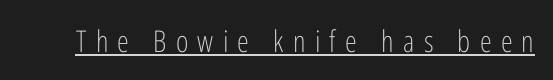
{"serif": "no", "italic": "no", "bold": "no", "weight": "light", "width": "condensed", "stroke_contrast": "low", "x_height": "medium", "monospaced": "no", "underline": "yes", "letter_spacing": "wide", "letter_spacing_em": 0.31, "glyph_px": 30}
